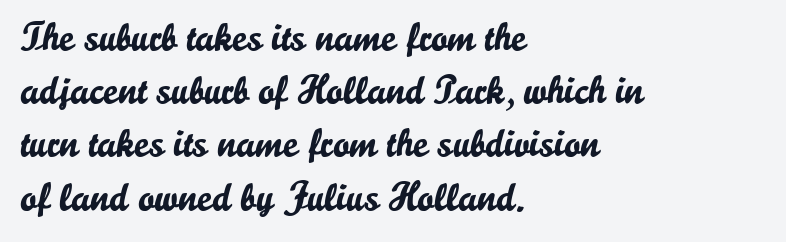
The image shows 40 px sans-serif type; set left-aligned, normal line spacing (1.33x), normal letter spacing, not underlined; low stroke contrast and a small x-height.
